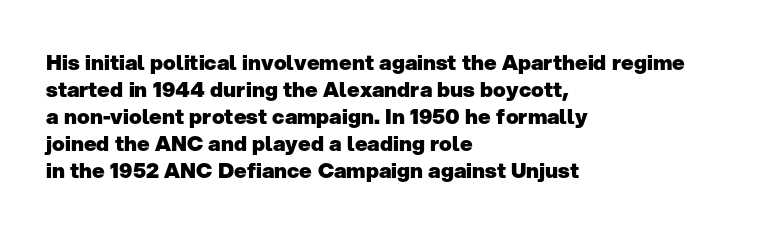
The image shows 21 px bold type, upright; set left-aligned, normal line spacing (1.29x), normal letter spacing, not underlined.
